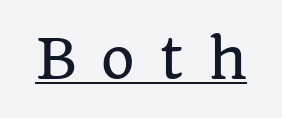
The image shows 54 px serif type, upright; set unusually wide letter spacing (+0.46 em), underlined; low stroke contrast and a large x-height.
